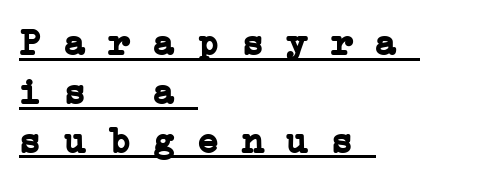
The image shows 37 px semibold, wide serif type, monospaced; set left-aligned, normal line spacing (1.32x), normal letter spacing, underlined; low stroke contrast and a medium x-height.
